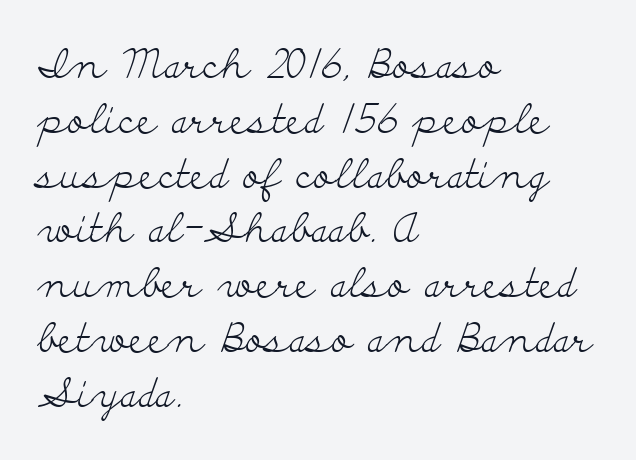
Q: Is the text bold? A: No.
Q: Is the text italic (slanted)? A: Yes.
Q: Is the typeface a serif or a sans-serif typeface? A: Serif.
Q: Is the text underlined? A: No.
Q: How is the paragraph aligned? A: Left-aligned.
Q: Is the spacing between letters normal or unusually wide? A: Normal.
Q: Is the spacing between lines tight, normal or loose? A: Normal.
Q: Width (condensed, normal, or wide)? A: Wide.
Q: Stroke contrast? A: Low.
Q: x-height? A: Small.
Q: Monospaced? A: No.
